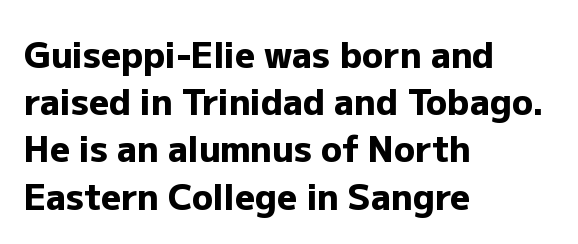
Lines of text with bare space underneath. Looks like regular typesetting: each glyph gets only the width it needs. If you drew a ruler down the left edge, every line would touch it. The line-height multiplier appears to be the usual default. I'd describe the lettering as bold — thick and assertive.
